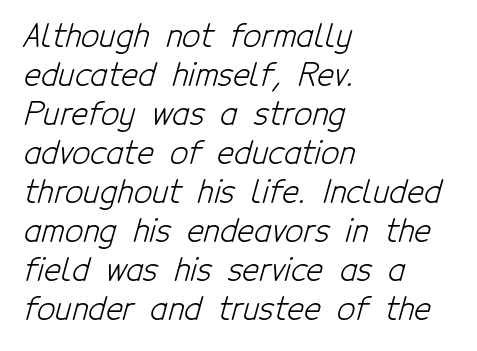
Clear beneath every line of the passage. Regarding serifs, this sample does without them. Left-aligned paragraph, ragged on the right. Weight class: somewhere from thin through regular.
